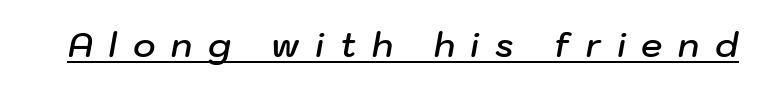
Q: Is the text bold? A: Semi-bold.
Q: Is the text italic (slanted)? A: Yes, it leans right by about 10 degrees.
Q: Is the text underlined? A: Yes.
Q: Is the spacing between letters normal or unusually wide? A: Unusually wide.
Q: Width (condensed, normal, or wide)? A: Normal.
Q: Stroke contrast? A: Low.
Q: x-height? A: Medium.
Q: Monospaced? A: No.
